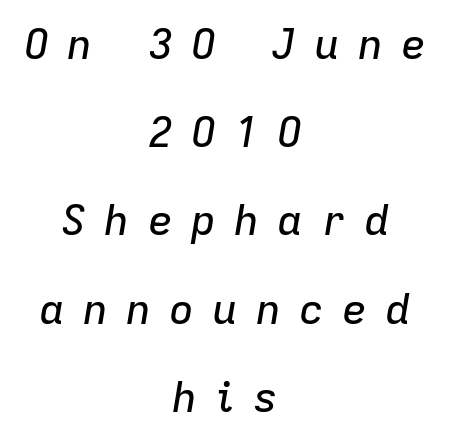
Q: Is the text italic (slanted)? A: Yes, it leans right by about 9 degrees.
Q: Is the text underlined? A: No.
Q: How is the paragraph aligned? A: Centered.
Q: Is the spacing between letters normal or unusually wide? A: Unusually wide.
Q: Is the spacing between lines tight, normal or loose? A: Loose.
Q: Width (condensed, normal, or wide)? A: Normal.
Q: Stroke contrast? A: Low.
Q: x-height? A: Medium.
Q: Monospaced? A: No.
